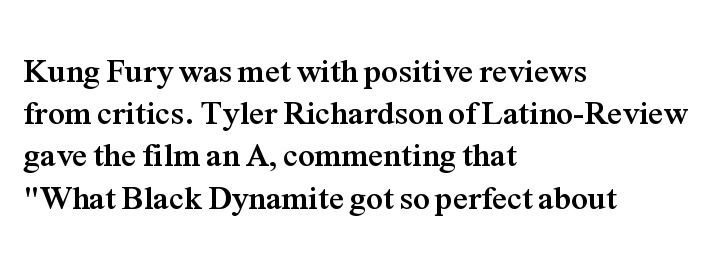
{"serif": "yes", "italic": "no", "bold": "yes", "weight": "semibold", "width": "normal", "stroke_contrast": "medium", "x_height": "medium", "monospaced": "no", "underline": "no", "align": "left", "line_spacing": "normal", "line_spacing_ratio": 1.28, "letter_spacing": "normal", "letter_spacing_em": 0.0, "glyph_px": 33}
